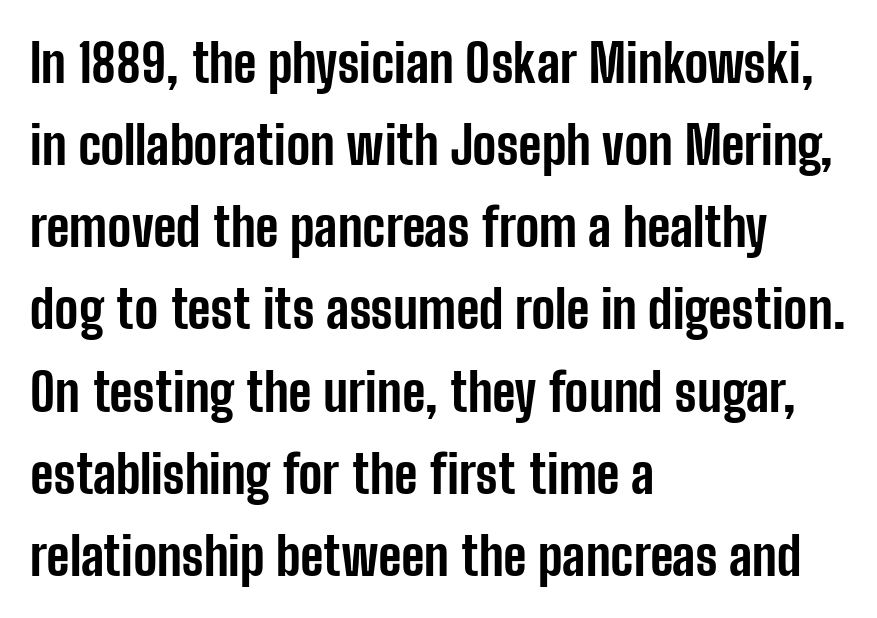
Q: Is the text bold? A: Yes.
Q: Is the text italic (slanted)? A: No, it is upright.
Q: Is the typeface a serif or a sans-serif typeface? A: Sans-serif.
Q: Is the text underlined? A: No.
Q: How is the paragraph aligned? A: Left-aligned.
Q: Is the spacing between letters normal or unusually wide? A: Normal.
Q: Is the spacing between lines tight, normal or loose? A: Normal.
Q: Width (condensed, normal, or wide)? A: Condensed.
Q: Stroke contrast? A: Low.
Q: x-height? A: Medium.
Q: Monospaced? A: No.
